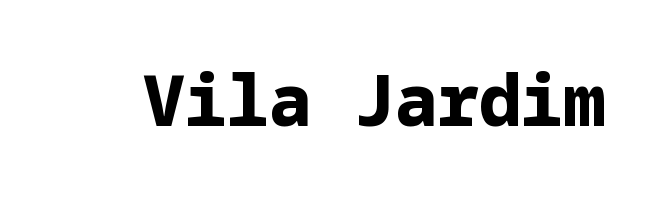
The image shows 70 px bold sans-serif type, upright; set normal letter spacing, not underlined; low stroke contrast and a medium x-height.
